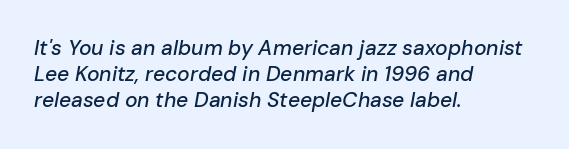
Q: Is the text italic (slanted)? A: Yes, it leans right by about 10 degrees.
Q: Is the text underlined? A: No.
Q: How is the paragraph aligned? A: Left-aligned.
Q: Is the spacing between letters normal or unusually wide? A: Normal.
Q: Is the spacing between lines tight, normal or loose? A: Normal.
